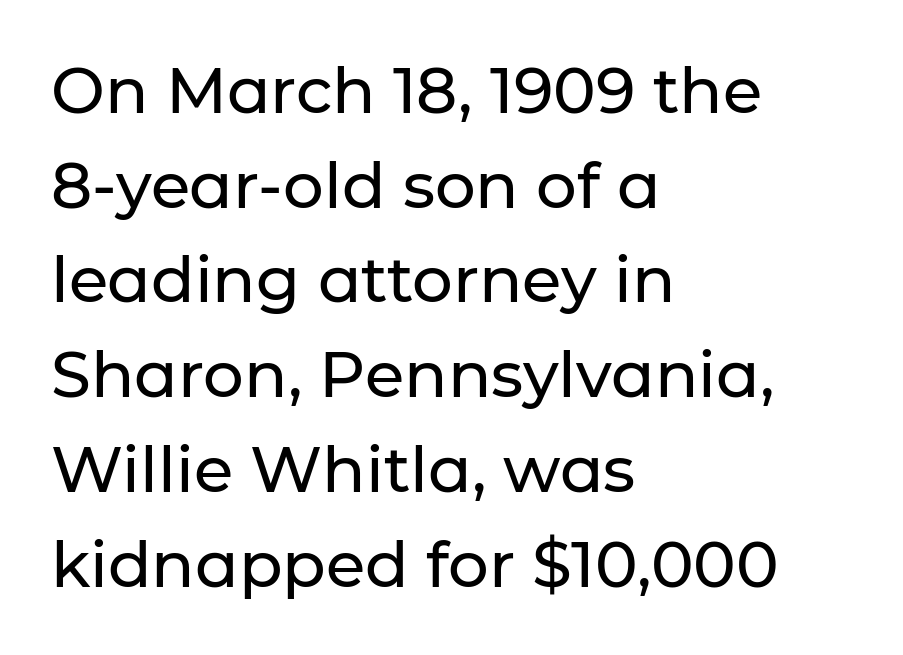
The image shows 64 px sans-serif type, upright; set left-aligned, normal line spacing (1.48x), normal letter spacing, not underlined; low stroke contrast and a medium x-height.
